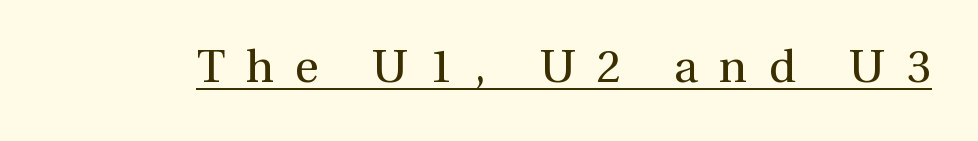
Stems and bowls with no extra thickness — not bold. Typographically, this falls in the serif category. A typesetter would mark this as roman, not italic. The type is letterspaced generously, with wide tracking.
